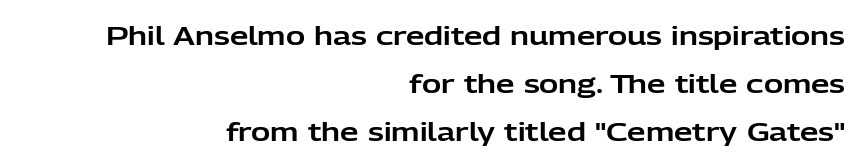
Short and long lines alike share a common ending point at right. Unlike italic type, these characters show no tilt at all. Look at the tracking — it's just the regular setting, nothing added. Descenders hang freely into open space.
